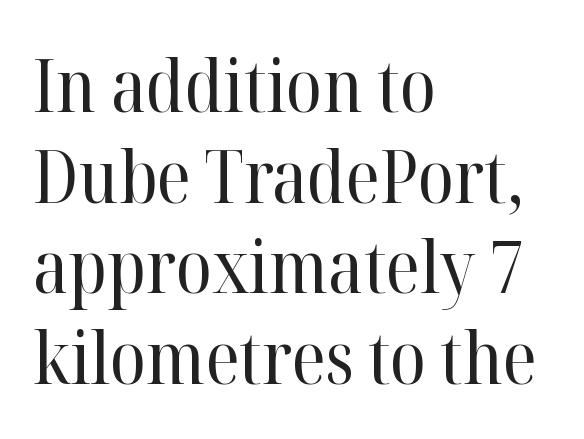
The image shows 73 px regular-weight serif type, upright; set left-aligned, line spacing 1.24x, normal letter spacing, not underlined; high stroke contrast and a medium x-height.
